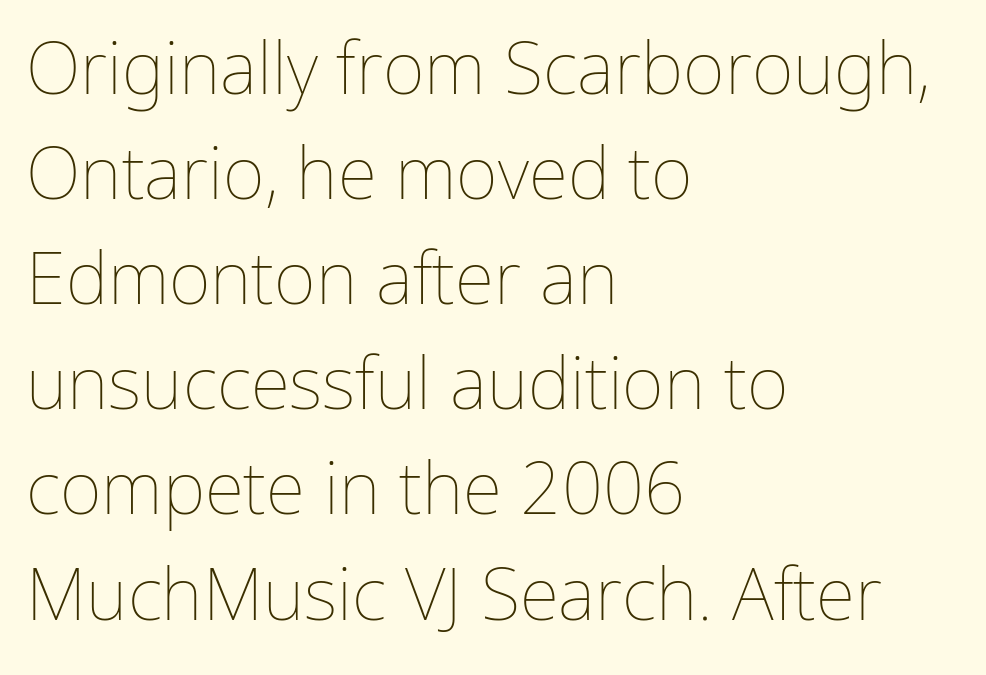
{"italic": "no", "bold": "no", "weight": "thin", "width": "normal", "stroke_contrast": "low", "x_height": "medium", "monospaced": "no", "underline": "no", "align": "left", "line_spacing": "normal", "line_spacing_ratio": 1.46, "letter_spacing": "normal", "letter_spacing_em": 0.0, "glyph_px": 72}
